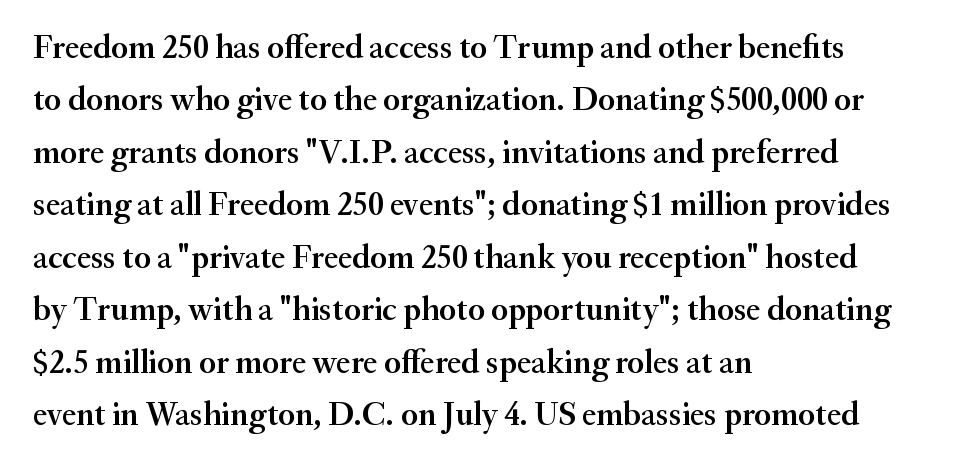
{"serif": "yes", "italic": "no", "bold": "semi", "weight": "semibold", "width": "normal", "stroke_contrast": "medium", "x_height": "small", "monospaced": "no", "underline": "no", "align": "left", "line_spacing": "normal", "line_spacing_ratio": 1.59, "letter_spacing": "normal", "letter_spacing_em": 0.0, "glyph_px": 33}
